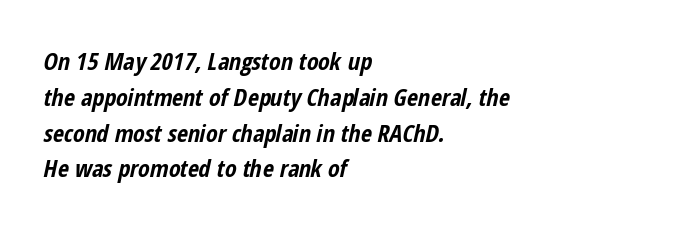
The image shows 24 px bold type, italic (leaning right); set left-aligned, normal line spacing (1.49x), normal letter spacing, not underlined.
